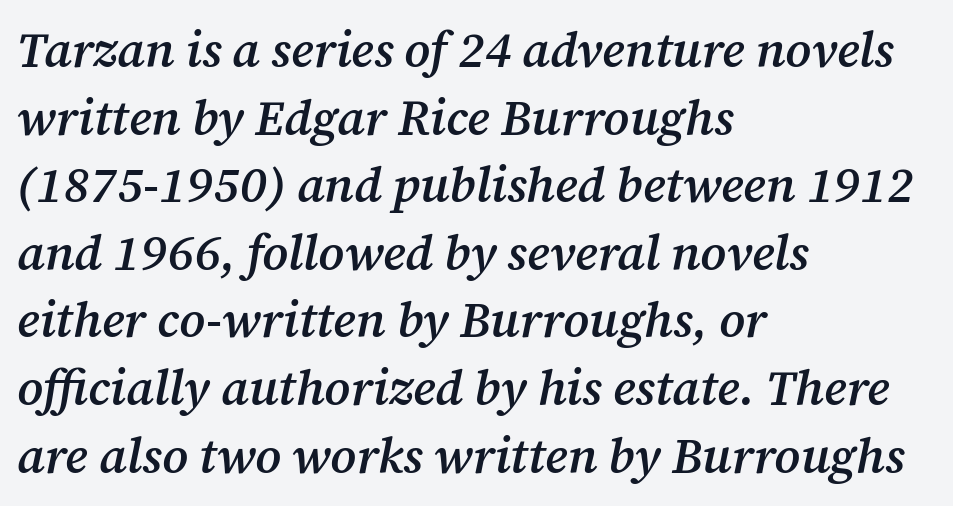
Q: Is the text bold? A: Semi-bold.
Q: Is the text italic (slanted)? A: Yes, it leans right by about 12 degrees.
Q: Is the typeface a serif or a sans-serif typeface? A: Serif.
Q: Is the text underlined? A: No.
Q: How is the paragraph aligned? A: Left-aligned.
Q: Is the spacing between letters normal or unusually wide? A: Normal.
Q: Is the spacing between lines tight, normal or loose? A: Normal.
Q: Width (condensed, normal, or wide)? A: Normal.
Q: Stroke contrast? A: Medium.
Q: x-height? A: Medium.
Q: Monospaced? A: No.
